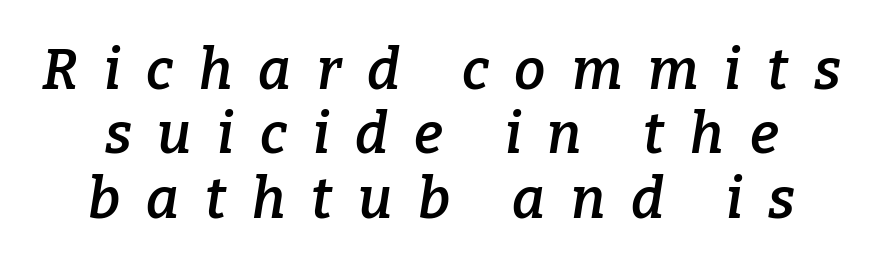
Q: Is the text bold? A: Semi-bold.
Q: Is the text italic (slanted)? A: Yes, it leans right by about 9 degrees.
Q: Is the typeface a serif or a sans-serif typeface? A: Serif.
Q: Is the text underlined? A: No.
Q: Is the spacing between letters normal or unusually wide? A: Unusually wide.
Q: Is the spacing between lines tight, normal or loose? A: Tight.
Q: Width (condensed, normal, or wide)? A: Normal.
Q: Stroke contrast? A: Low.
Q: x-height? A: Medium.
Q: Monospaced? A: No.
